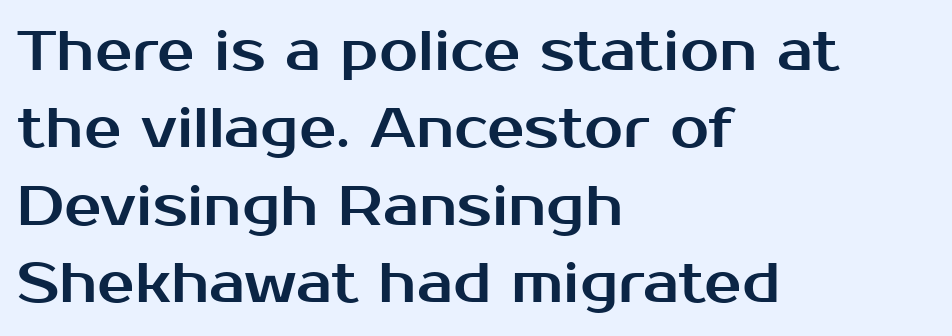
The image shows 56 px sans-serif type, upright; set left-aligned, normal line spacing (1.38x), normal letter spacing, not underlined; medium stroke contrast and a medium x-height.
